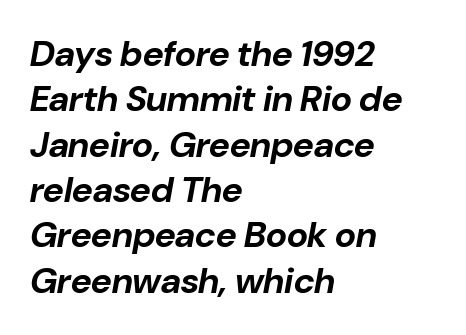
Q: Is the text bold? A: Yes.
Q: Is the text italic (slanted)? A: Yes, it leans right by about 10 degrees.
Q: Is the text underlined? A: No.
Q: How is the paragraph aligned? A: Left-aligned.
Q: Is the spacing between letters normal or unusually wide? A: Normal.
Q: Is the spacing between lines tight, normal or loose? A: Normal.
Q: Width (condensed, normal, or wide)? A: Normal.
Q: Stroke contrast? A: Low.
Q: x-height? A: Medium.
Q: Monospaced? A: No.
